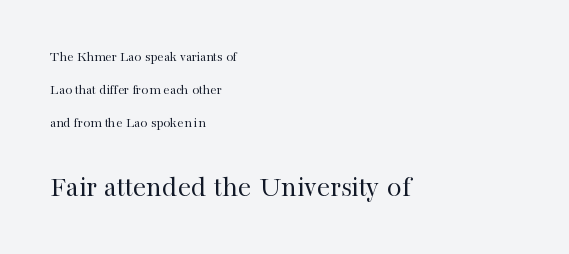
Notice the wide empty band between every row — that's loose leading. These lines are set flush left with a ragged right edge. A typesetter would call this proportional, since set widths differ per character. I'd call this a serif setting — the letters wear small feet.
